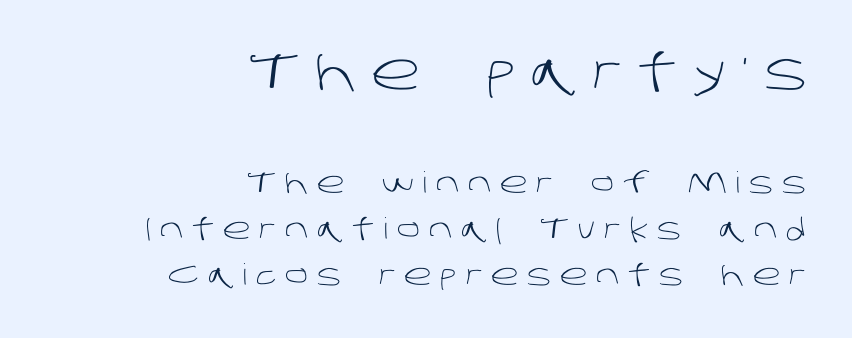
The image shows 51 px light sans-serif type; set right-aligned, normal line spacing (1.58x), unusually wide letter spacing (+0.3 em), not underlined; the first (top) block is 1.76x larger; low stroke contrast and a large x-height.
